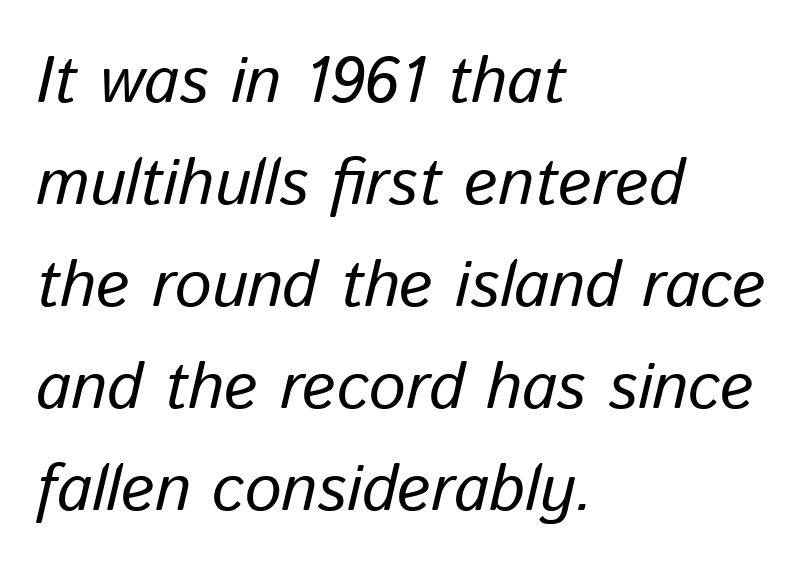
The image shows 65 px text type, italic (leaning right); set left-aligned, normal line spacing (1.57x), normal letter spacing, not underlined; low stroke contrast and a medium x-height.
